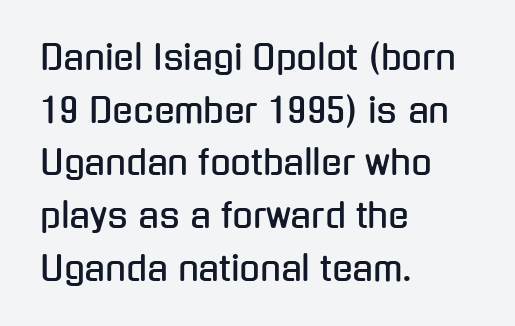
{"serif": "no", "italic": "no", "width": "condensed", "stroke_contrast": "low", "x_height": "medium", "monospaced": "no", "underline": "no", "align": "left", "line_spacing": "normal", "line_spacing_ratio": 1.55, "letter_spacing": "normal", "letter_spacing_em": 0.0, "glyph_px": 34}
